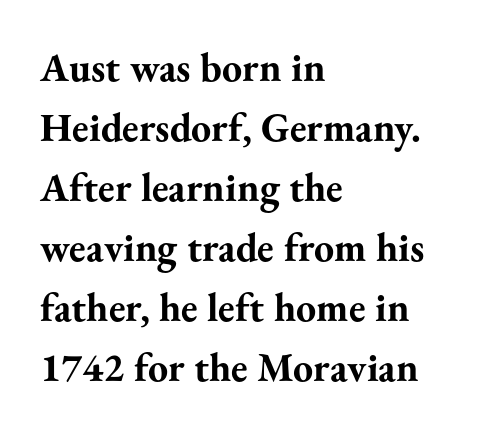
The image shows 40 px bold serif type, upright; set left-aligned, normal line spacing (1.5x), normal letter spacing, not underlined; medium stroke contrast and a small x-height.
